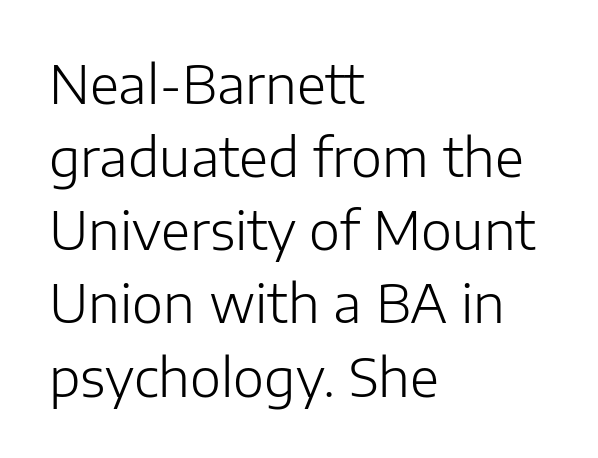
Teacher's note: observe the even left margin — that is flush-left alignment. Any mark beneath the type? The region is blank. This rendering leaves character spacing at its baseline value. Serifs: no, the terminals of the letterforms are clean. Note the varied advance widths — an 'i' is clearly narrower than an 'm'. Vertical stems look standard width or narrower in stroke.
